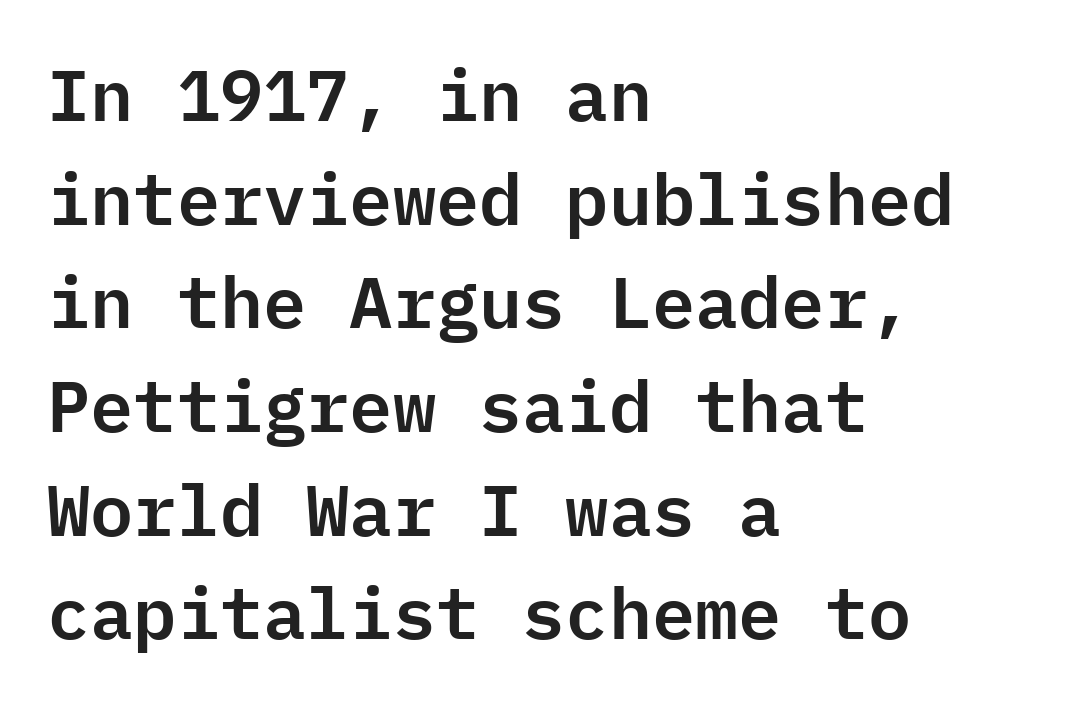
Q: Is the text italic (slanted)? A: No, it is upright.
Q: Is the typeface a serif or a sans-serif typeface? A: Sans-serif.
Q: Is the text underlined? A: No.
Q: How is the paragraph aligned? A: Left-aligned.
Q: Is the spacing between letters normal or unusually wide? A: Normal.
Q: Is the spacing between lines tight, normal or loose? A: Normal.
Q: Width (condensed, normal, or wide)? A: Normal.
Q: Stroke contrast? A: Low.
Q: x-height? A: Medium.
Q: Monospaced? A: Yes.
